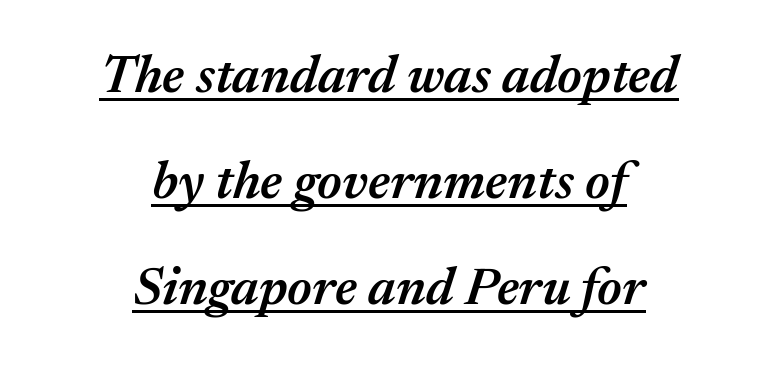
{"italic": "yes", "lean": "right", "slant_degrees": 17, "bold": "semi", "weight": "semibold", "width": "normal", "stroke_contrast": "medium", "x_height": "medium", "monospaced": "no", "underline": "yes", "align": "center", "line_spacing": "loose", "line_spacing_ratio": 2.0, "letter_spacing": "normal", "letter_spacing_em": 0.0, "glyph_px": 53}
